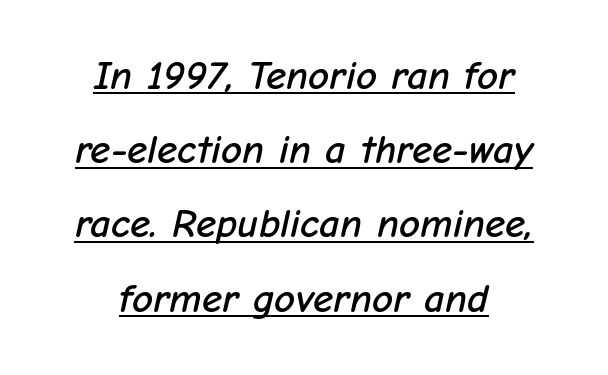
{"italic": "yes", "lean": "right", "slant_degrees": 12, "width": "normal", "stroke_contrast": "low", "x_height": "medium", "monospaced": "no", "underline": "yes", "align": "center", "line_spacing_ratio": 1.81, "letter_spacing": "normal", "letter_spacing_em": 0.0, "glyph_px": 41}
